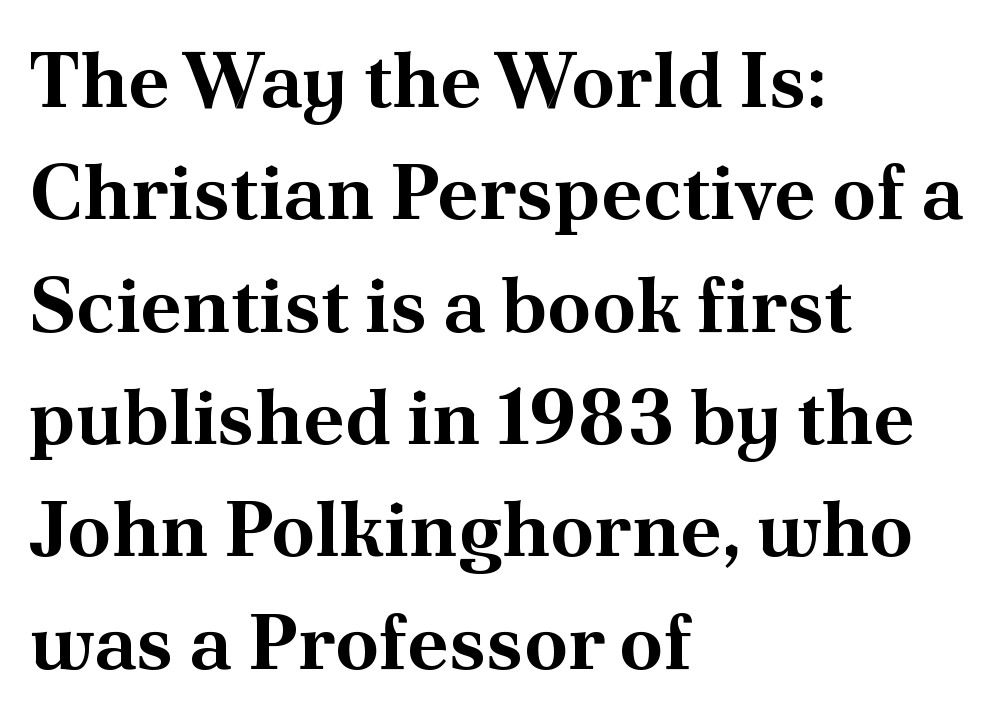
Q: Is the text bold? A: Yes.
Q: Is the text italic (slanted)? A: No, it is upright.
Q: Is the typeface a serif or a sans-serif typeface? A: Serif.
Q: Is the text underlined? A: No.
Q: How is the paragraph aligned? A: Left-aligned.
Q: Is the spacing between letters normal or unusually wide? A: Normal.
Q: Is the spacing between lines tight, normal or loose? A: Normal.
Q: Width (condensed, normal, or wide)? A: Normal.
Q: Stroke contrast? A: Medium.
Q: x-height? A: Small.
Q: Monospaced? A: No.
